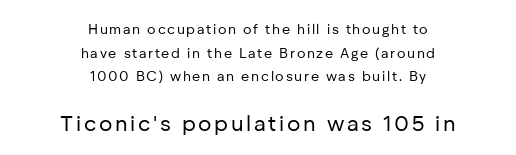
Q: Is the text bold? A: No.
Q: Is the text italic (slanted)? A: No, it is upright.
Q: Is the text underlined? A: No.
Q: How is the paragraph aligned? A: Centered.
Q: Is the spacing between lines tight, normal or loose? A: Normal.
Q: Which block of text is set in a larger size, the first (top) or the second (bottom)? A: The second (bottom) one.
